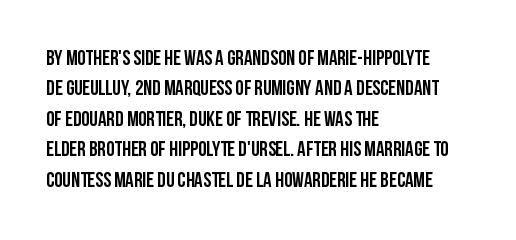
The image shows 21 px text type, upright; set left-aligned, normal line spacing (1.45x), normal letter spacing, not underlined.
